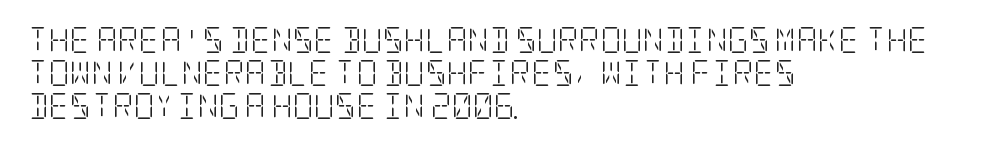
When letters stand straight like this, we call the style roman or upright. These lines sit exactly where default settings would place them. Students, note that the glyphs here touch the page at normal intervals. The passage shown is not bold in any degree. In CSS terms this would be text-align: left. Underlining? Definitely not there.
